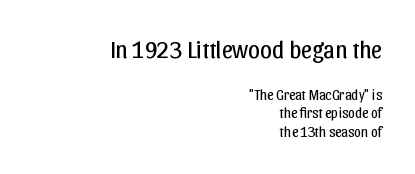
{"italic": "no", "bold": "no", "underline": "no", "align": "right", "line_spacing": "normal", "line_spacing_ratio": 1.35, "letter_spacing": "normal", "letter_spacing_em": 0.0, "larger_block": "first", "size_ratio": 1.71, "glyph_px": 24}
